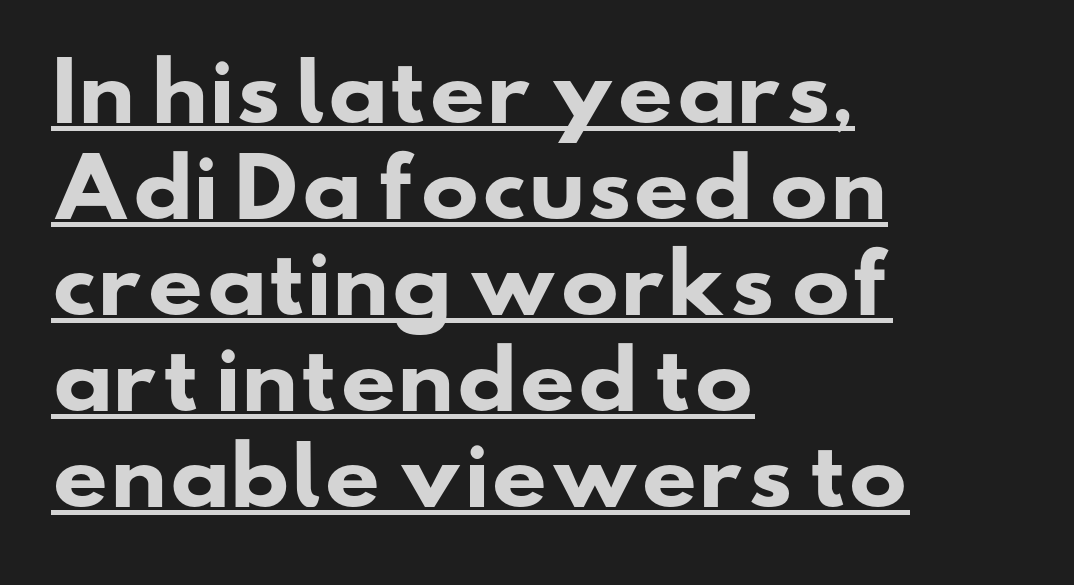
Q: Is the text bold? A: Yes.
Q: Is the typeface a serif or a sans-serif typeface? A: Sans-serif.
Q: Is the text underlined? A: Yes.
Q: How is the paragraph aligned? A: Left-aligned.
Q: Is the spacing between letters normal or unusually wide? A: Normal.
Q: Width (condensed, normal, or wide)? A: Wide.
Q: Stroke contrast? A: Low.
Q: x-height? A: Small.
Q: Monospaced? A: No.
